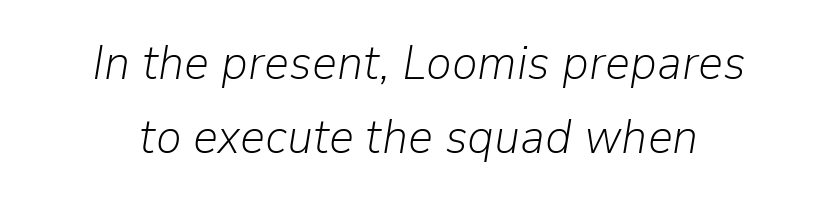
No chunkiness to these letters — they're not bold. Does the leading feel generous? No, just average. Yep, that's italic — everything's leaning. Reading down the block, each line starts at a different indent, mirrored at its end. Words appear dense and cohesive because spacing is normal.
